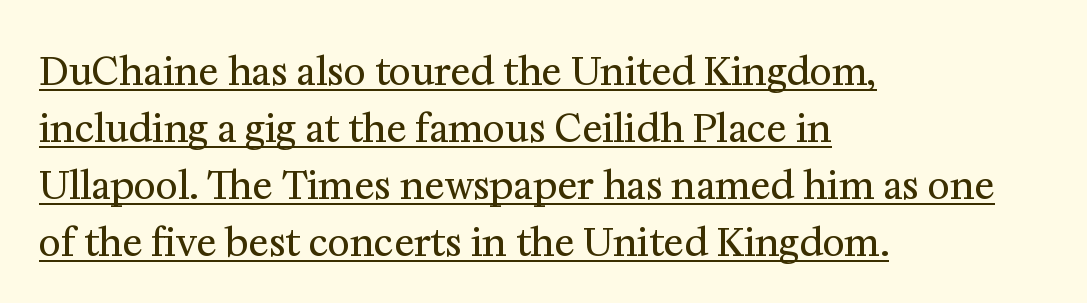
The image shows 38 px regular-weight serif type, upright; set left-aligned, normal line spacing (1.5x), normal letter spacing, underlined; medium stroke contrast and a medium x-height.
